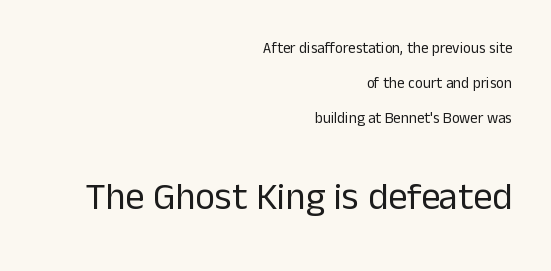
Q: Is the text bold? A: No.
Q: Is the text italic (slanted)? A: No, it is upright.
Q: Is the typeface a serif or a sans-serif typeface? A: Sans-serif.
Q: Is the text underlined? A: No.
Q: How is the paragraph aligned? A: Right-aligned.
Q: Is the spacing between letters normal or unusually wide? A: Normal.
Q: Is the spacing between lines tight, normal or loose? A: Loose.
Q: Which block of text is set in a larger size, the first (top) or the second (bottom)? A: The second (bottom) one.
Q: Width (condensed, normal, or wide)? A: Normal.
Q: Stroke contrast? A: Low.
Q: x-height? A: Medium.
Q: Monospaced? A: No.
